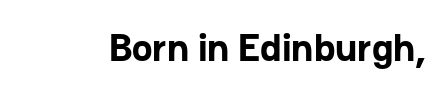
Q: Is the text bold? A: Yes.
Q: Is the text italic (slanted)? A: No, it is upright.
Q: Is the typeface a serif or a sans-serif typeface? A: Sans-serif.
Q: Is the text underlined? A: No.
Q: Is the spacing between letters normal or unusually wide? A: Normal.
Q: Width (condensed, normal, or wide)? A: Normal.
Q: Stroke contrast? A: Low.
Q: x-height? A: Medium.
Q: Monospaced? A: No.
